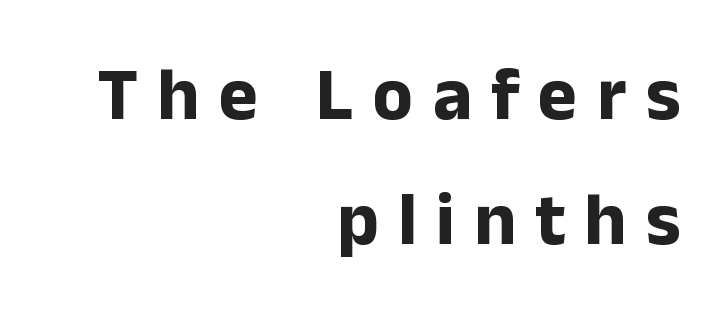
Q: Is the text bold? A: Yes.
Q: Is the text italic (slanted)? A: No, it is upright.
Q: Is the typeface a serif or a sans-serif typeface? A: Sans-serif.
Q: Is the text underlined? A: No.
Q: How is the paragraph aligned? A: Right-aligned.
Q: Is the spacing between letters normal or unusually wide? A: Unusually wide.
Q: Is the spacing between lines tight, normal or loose? A: Normal.
Q: Width (condensed, normal, or wide)? A: Normal.
Q: Stroke contrast? A: Low.
Q: x-height? A: Medium.
Q: Monospaced? A: No.
